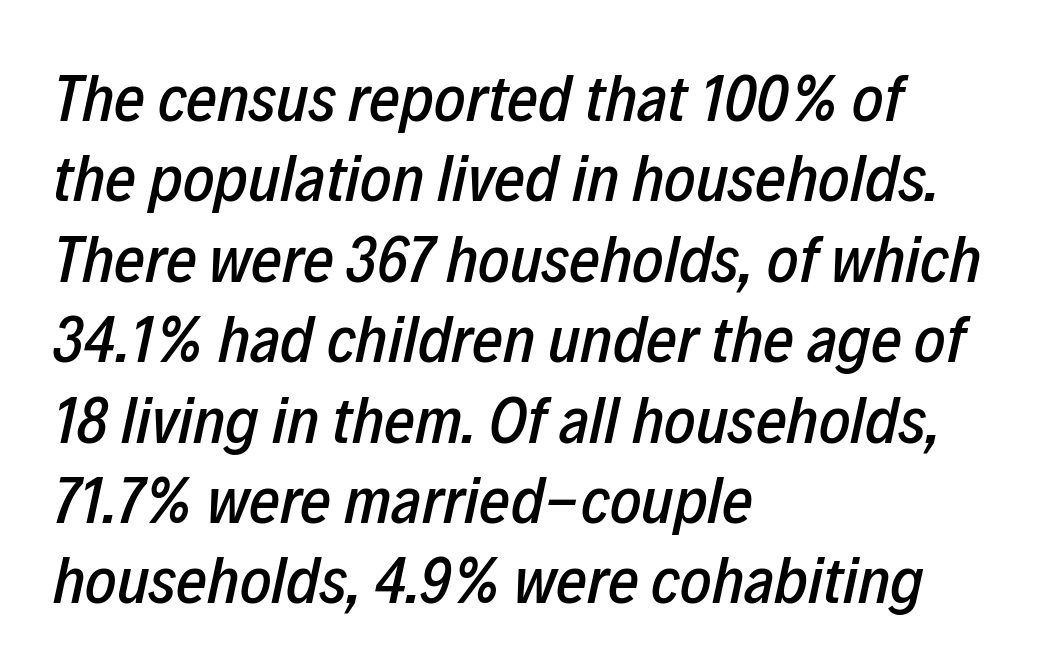
Q: Is the text italic (slanted)? A: Yes, it leans right by about 12 degrees.
Q: Is the text underlined? A: No.
Q: How is the paragraph aligned? A: Left-aligned.
Q: Is the spacing between letters normal or unusually wide? A: Normal.
Q: Width (condensed, normal, or wide)? A: Condensed.
Q: Stroke contrast? A: Low.
Q: x-height? A: Medium.
Q: Monospaced? A: No.
